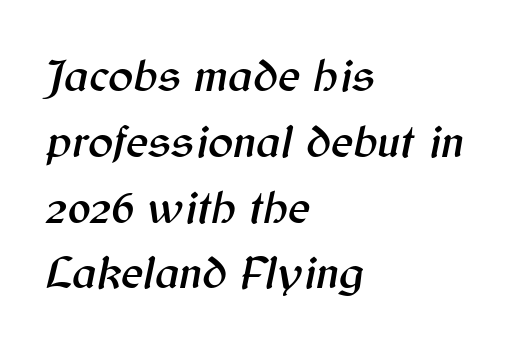
{"italic": "yes", "lean": "right", "slant_degrees": 12, "width": "normal", "stroke_contrast": "medium", "x_height": "medium", "monospaced": "no", "underline": "no", "align": "left", "line_spacing": "normal", "line_spacing_ratio": 1.4, "letter_spacing": "normal", "letter_spacing_em": 0.0, "glyph_px": 47}
